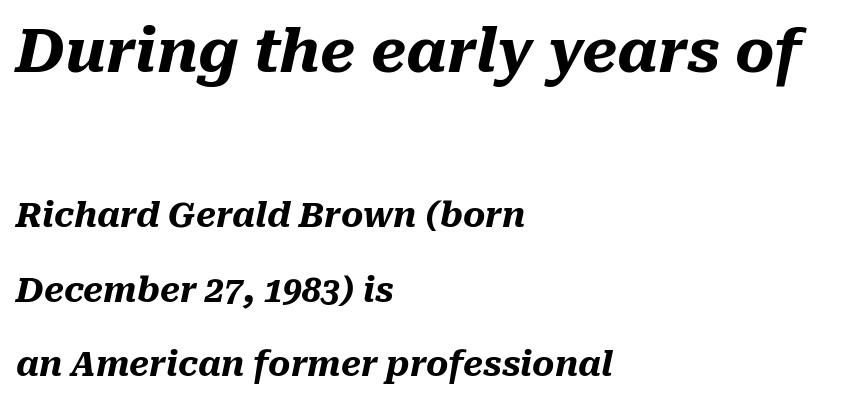
{"italic": "yes", "lean": "right", "slant_degrees": 10, "bold": "yes", "weight": "heavy", "width": "normal", "stroke_contrast": "medium", "x_height": "medium", "monospaced": "no", "underline": "no", "align": "left", "line_spacing": "loose", "line_spacing_ratio": 2.19, "letter_spacing": "normal", "letter_spacing_em": 0.0, "larger_block": "first", "size_ratio": 1.76, "glyph_px": 60}
